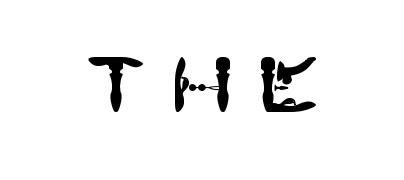
Q: Is the text italic (slanted)? A: No, it is upright.
Q: Is the typeface a serif or a sans-serif typeface? A: Sans-serif.
Q: Is the text underlined? A: No.
Q: Is the spacing between letters normal or unusually wide? A: Unusually wide.
Q: Width (condensed, normal, or wide)? A: Normal.
Q: Stroke contrast? A: High.
Q: x-height? A: Large.
